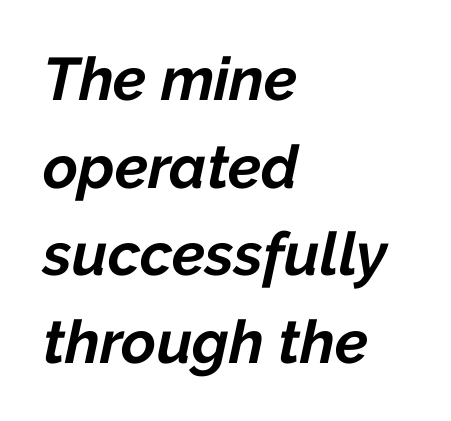
{"italic": "yes", "lean": "right", "slant_degrees": 12, "bold": "yes", "weight": "bold", "width": "normal", "stroke_contrast": "low", "x_height": "medium", "monospaced": "no", "underline": "no", "align": "left", "line_spacing": "normal", "line_spacing_ratio": 1.46, "letter_spacing": "normal", "letter_spacing_em": 0.0, "glyph_px": 60}
